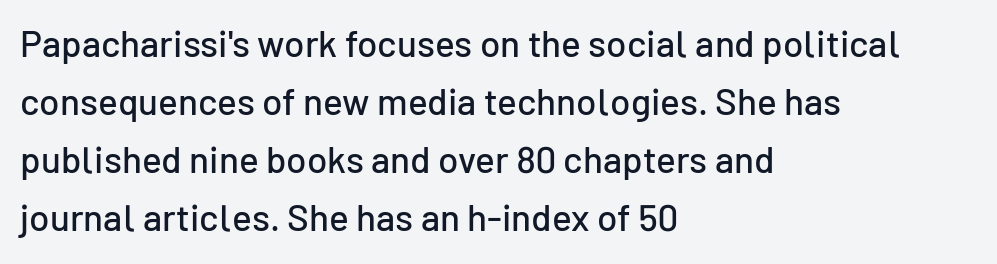
Students, observe: this is what conventionally led text looks like. Regarding serifs, this sample does without them. Each line starts at the same left margin while the right side varies. Just letters on the line, the space beneath them empty.
